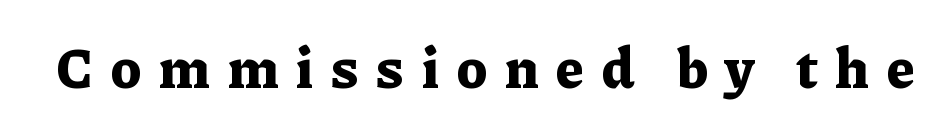
Q: Is the text bold? A: Yes.
Q: Is the text italic (slanted)? A: No, it is upright.
Q: Is the typeface a serif or a sans-serif typeface? A: Serif.
Q: Is the text underlined? A: No.
Q: Is the spacing between letters normal or unusually wide? A: Unusually wide.
Q: Width (condensed, normal, or wide)? A: Normal.
Q: Stroke contrast? A: Low.
Q: x-height? A: Medium.
Q: Monospaced? A: No.
